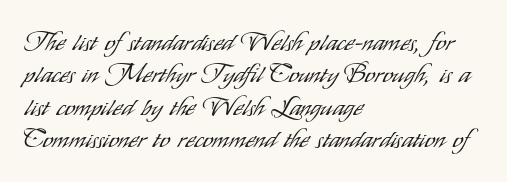
Line spacing here is normal. Nobody touched the tracking dial on this one. Quick note: underline off. The lines are quadded left.
